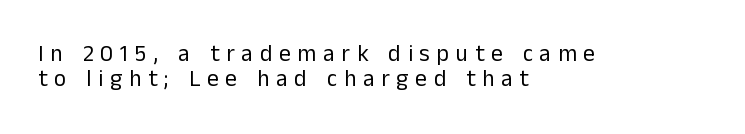
{"italic": "no", "bold": "no", "underline": "no", "align": "left", "line_spacing": "tight", "line_spacing_ratio": 1.07, "letter_spacing": "wide", "letter_spacing_em": 0.3, "glyph_px": 23}
